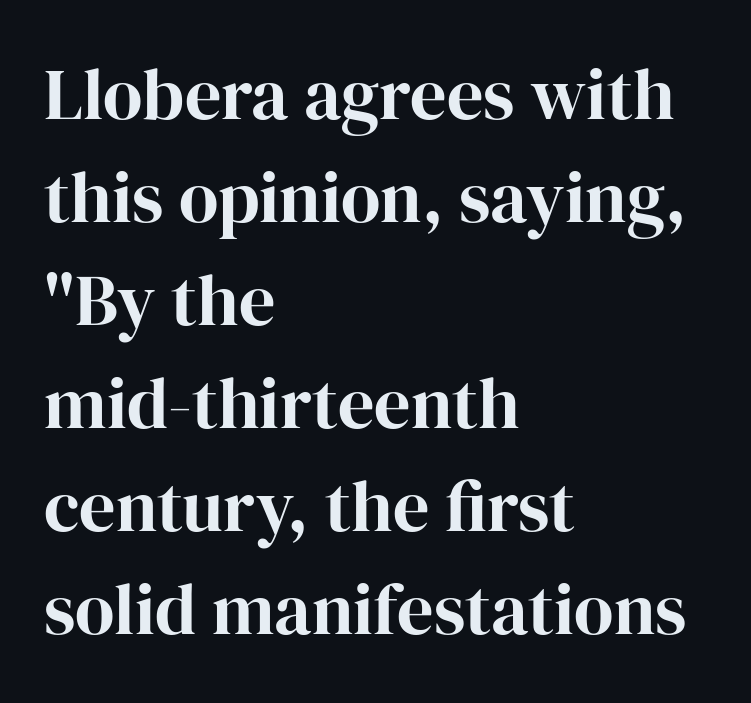
The face used here is proportionally spaced, like ordinary book or web type. The gaps between neighbouring characters are ordinary and unremarkable. The space directly below the letters is spotless. The typesetter chose a ragged-right arrangement here. Ascenders rise straight up at ninety degrees. Serifs: yes, visible at the terminals of the letterforms.
